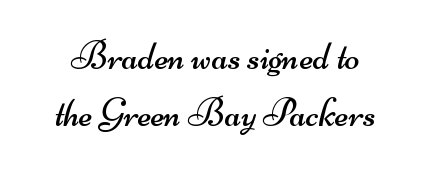
The image shows 39 px regular-weight, wide sans-serif type; set normal line spacing (1.47x), normal letter spacing, not underlined; medium stroke contrast and a small x-height.
